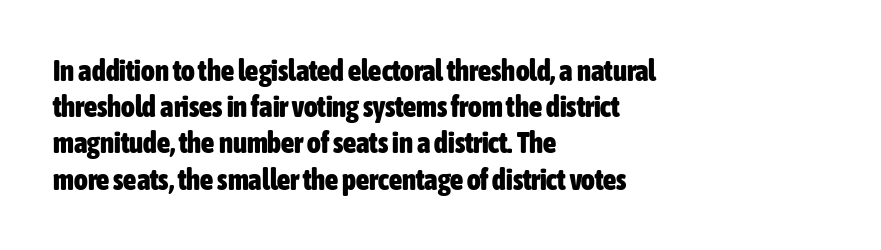
The rows are spaced the way most documents space them. Nothing unusual about the tracking: characters are spaced as the font intends. The strokes are fattened all the way to bold. Character widths vary here, with narrow letters taking less room than wide ones. Is there any slant? The stems are plumb. Underlining? Definitely not there.
